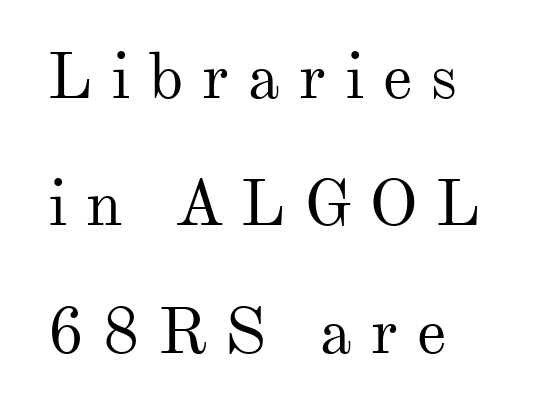
{"serif": "yes", "italic": "no", "bold": "no", "weight": "regular", "width": "normal", "stroke_contrast": "medium", "x_height": "small", "monospaced": "no", "underline": "no", "align": "left", "line_spacing": "loose", "line_spacing_ratio": 1.99, "letter_spacing": "wide", "letter_spacing_em": 0.29, "glyph_px": 64}
